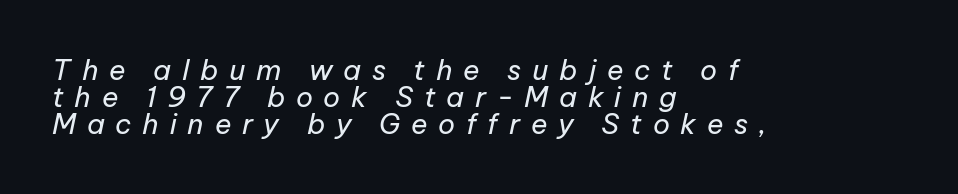
Q: Is the text bold? A: No.
Q: Is the text italic (slanted)? A: Yes, it leans right by about 12 degrees.
Q: Is the text underlined? A: No.
Q: How is the paragraph aligned? A: Left-aligned.
Q: Is the spacing between letters normal or unusually wide? A: Unusually wide.
Q: Is the spacing between lines tight, normal or loose? A: Tight.
Q: Width (condensed, normal, or wide)? A: Normal.
Q: Stroke contrast? A: Low.
Q: x-height? A: Medium.
Q: Monospaced? A: No.
